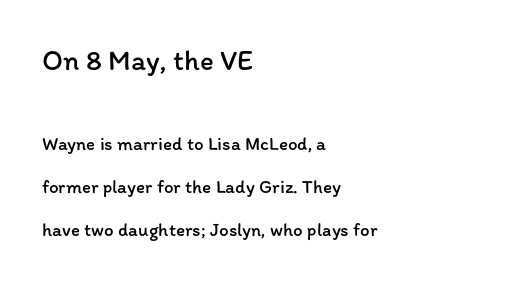
{"italic": "no", "bold": "no", "weight": "regular", "width": "normal", "stroke_contrast": "low", "x_height": "medium", "monospaced": "no", "underline": "no", "align": "left", "line_spacing": "loose", "line_spacing_ratio": 2.26, "letter_spacing": "normal", "letter_spacing_em": 0.0, "larger_block": "first", "size_ratio": 1.53, "glyph_px": 29}
